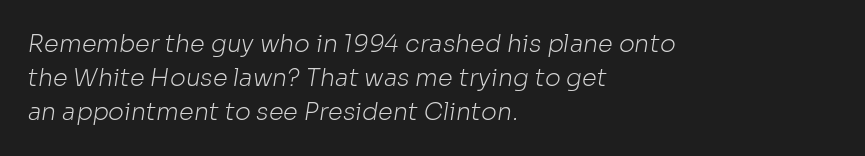
{"bold": "no", "underline": "no", "align": "left", "line_spacing": "normal", "line_spacing_ratio": 1.42, "letter_spacing": "normal", "letter_spacing_em": 0.0, "glyph_px": 24}
